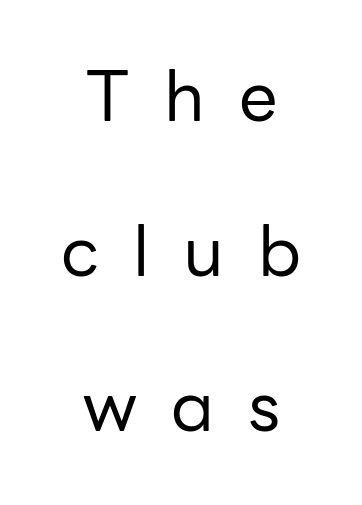
Q: Is the text bold? A: No.
Q: Is the text italic (slanted)? A: No, it is upright.
Q: Is the typeface a serif or a sans-serif typeface? A: Sans-serif.
Q: Is the text underlined? A: No.
Q: How is the paragraph aligned? A: Centered.
Q: Is the spacing between letters normal or unusually wide? A: Unusually wide.
Q: Is the spacing between lines tight, normal or loose? A: Loose.
Q: Width (condensed, normal, or wide)? A: Normal.
Q: Stroke contrast? A: Low.
Q: x-height? A: Medium.
Q: Monospaced? A: No.
